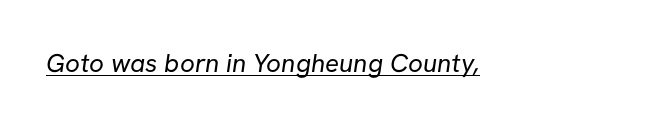
Q: Is the text bold? A: No.
Q: Is the text underlined? A: Yes.
Q: Is the spacing between letters normal or unusually wide? A: Normal.
